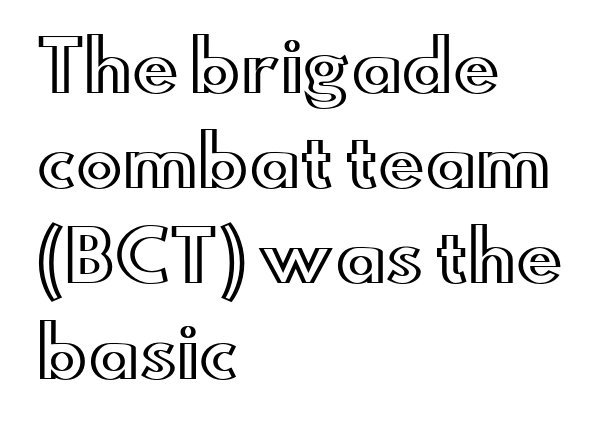
Q: Is the text italic (slanted)? A: No, it is upright.
Q: Is the text underlined? A: No.
Q: How is the paragraph aligned? A: Left-aligned.
Q: Is the spacing between letters normal or unusually wide? A: Normal.
Q: Is the spacing between lines tight, normal or loose? A: Normal.
Q: Width (condensed, normal, or wide)? A: Wide.
Q: x-height? A: Small.
Q: Monospaced? A: No.
